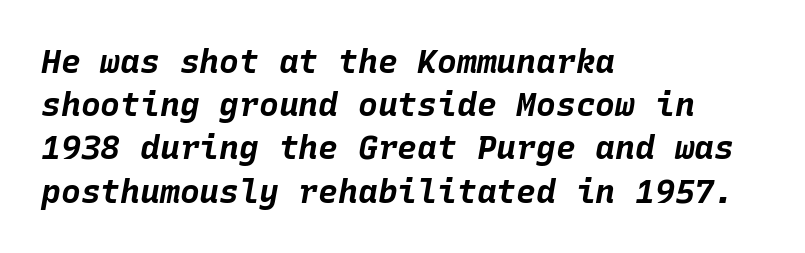
{"italic": "yes", "lean": "right", "slant_degrees": 10, "bold": "yes", "weight": "bold", "width": "normal", "stroke_contrast": "low", "x_height": "large", "monospaced": "yes", "underline": "no", "align": "left", "line_spacing": "normal", "line_spacing_ratio": 1.31, "letter_spacing": "normal", "letter_spacing_em": 0.0, "glyph_px": 33}
